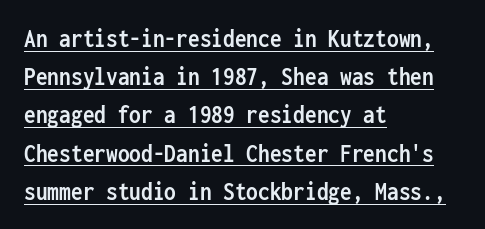
Q: Is the text bold? A: Yes.
Q: Is the text italic (slanted)? A: No, it is upright.
Q: Is the text underlined? A: Yes.
Q: How is the paragraph aligned? A: Left-aligned.
Q: Is the spacing between letters normal or unusually wide? A: Normal.
Q: Is the spacing between lines tight, normal or loose? A: Normal.
